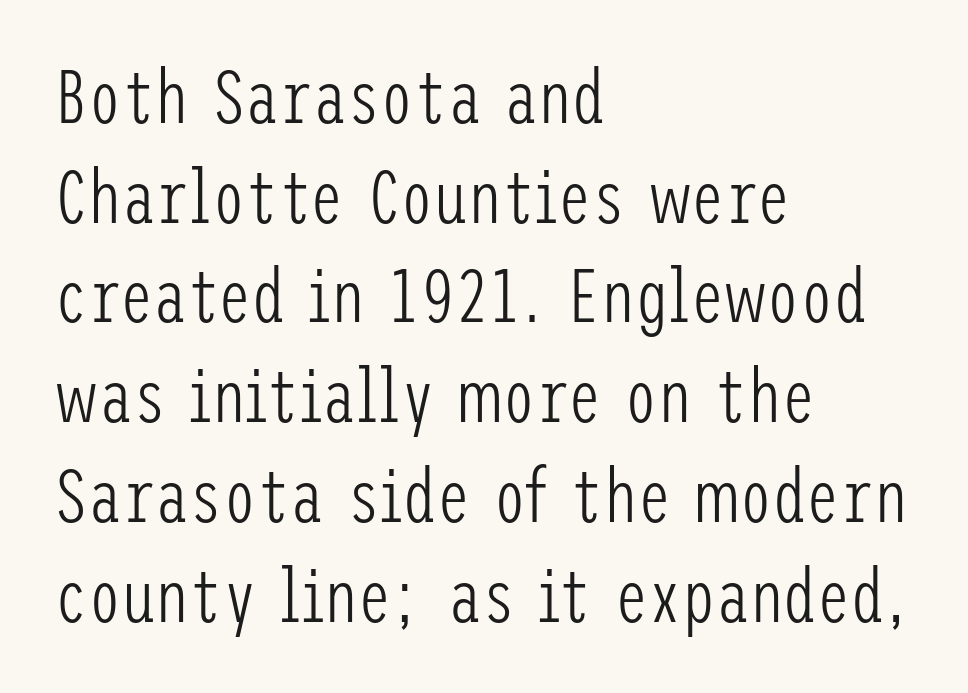
The image shows 75 px light, condensed sans-serif type, upright; set left-aligned, normal line spacing (1.33x), normal letter spacing, not underlined; low stroke contrast and a medium x-height.
